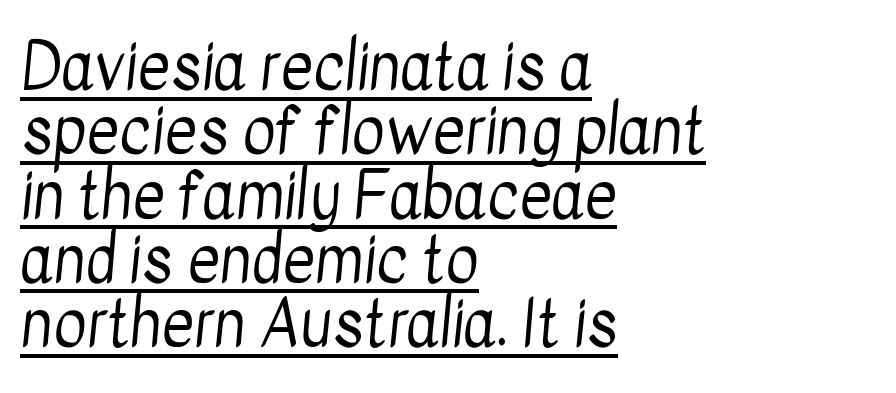
{"serif": "no", "bold": "no", "weight": "regular", "width": "condensed", "stroke_contrast": "low", "x_height": "medium", "monospaced": "no", "underline": "yes", "align": "left", "line_spacing": "tight", "line_spacing_ratio": 1.02, "letter_spacing": "normal", "letter_spacing_em": 0.0, "glyph_px": 63}
